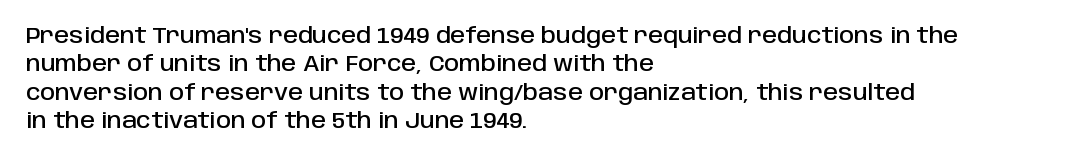
Q: Is the text italic (slanted)? A: No, it is upright.
Q: Is the text underlined? A: No.
Q: How is the paragraph aligned? A: Left-aligned.
Q: Is the spacing between letters normal or unusually wide? A: Normal.
Q: Is the spacing between lines tight, normal or loose? A: Normal.
